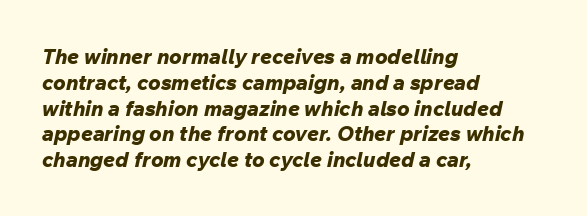
Q: Is the text bold? A: Yes.
Q: Is the text italic (slanted)? A: Yes, it leans right by about 12 degrees.
Q: Is the text underlined? A: No.
Q: How is the paragraph aligned? A: Left-aligned.
Q: Is the spacing between letters normal or unusually wide? A: Normal.
